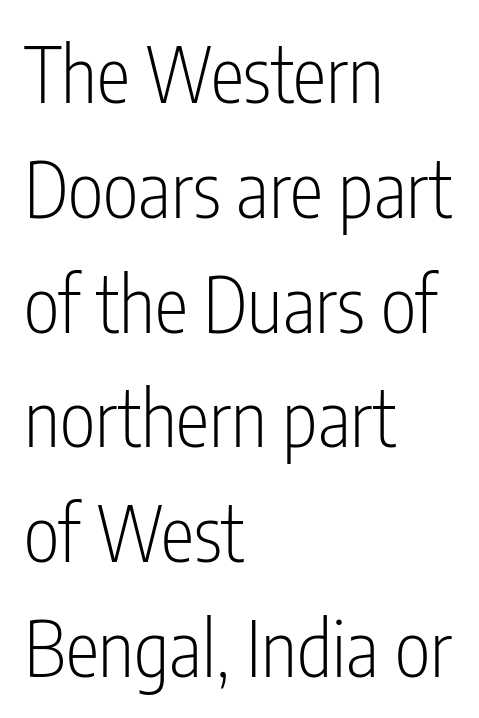
{"serif": "no", "italic": "no", "bold": "no", "weight": "light", "width": "condensed", "stroke_contrast": "low", "x_height": "medium", "monospaced": "no", "underline": "no", "align": "left", "line_spacing": "normal", "line_spacing_ratio": 1.51, "letter_spacing": "normal", "letter_spacing_em": 0.0, "glyph_px": 76}
